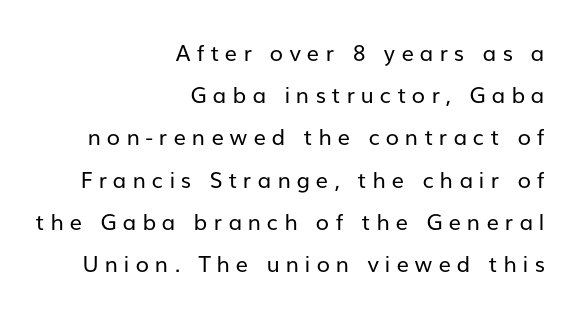
The cut favours lightness, reaching ordinary text weight at its darkest. Summary of vertical rhythm: relaxed, with wide interline spacing. The specimen reads as upright at a glance. Students, note that the glyphs here are deliberately spaced far apart. A clean baseline with only descenders dipping below it.
